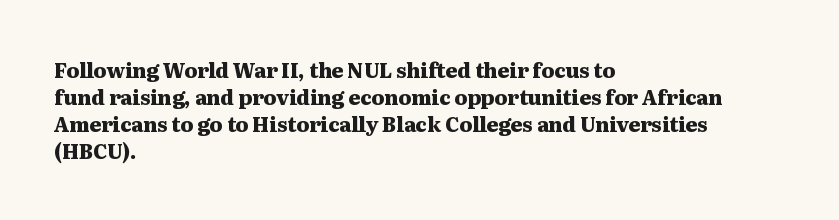
The font's upright variant was chosen for this text. Notice how the passage keeps a crisp vertical edge on the left only. Honestly, the row spacing looks completely unremarkable. Bare-footed words on every line.
